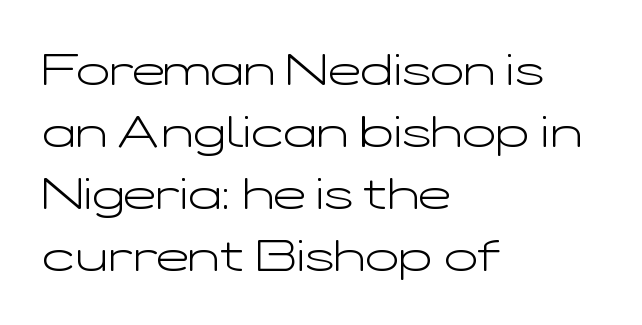
Quick note: not italic, upright. Spacing between characters is what you'd get straight out of the box. Type without underlining. Does the leading feel generous? No, just average. Each stroke keeps to a modest, everyday thickness or less.
